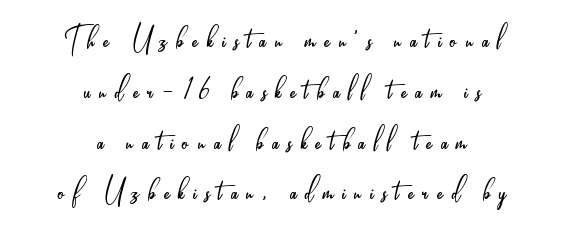
{"serif": "no", "bold": "no", "weight": "light", "width": "condensed", "stroke_contrast": "low", "x_height": "small", "monospaced": "no", "underline": "no", "align": "center", "line_spacing": "normal", "line_spacing_ratio": 1.27, "letter_spacing": "wide", "letter_spacing_em": 0.22, "glyph_px": 40}
